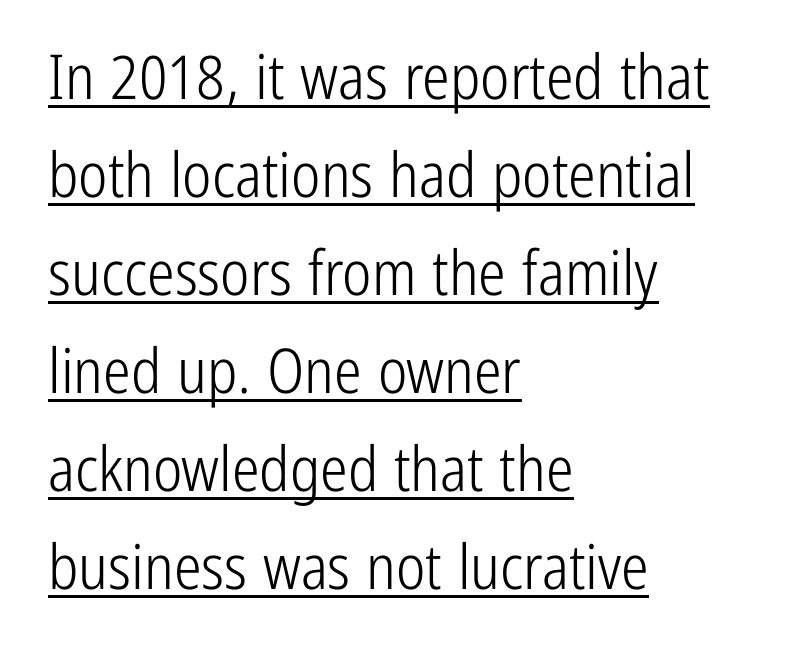
To sum up the face: it is a sans, with no serifs. The face used here is proportionally spaced, like ordinary book or web type. Horizontal alignment here is leftward, the default for most running prose. The passage shown has conventional tracking throughout.
